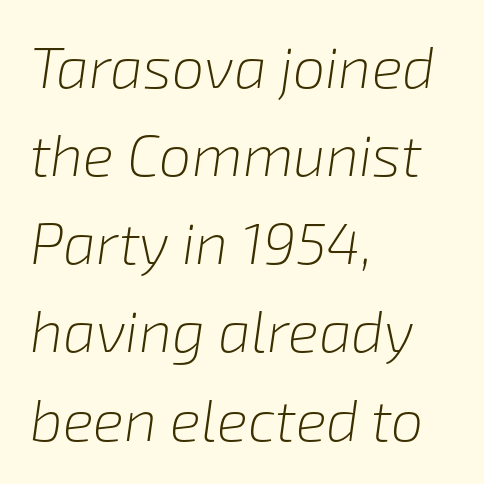
Italic? Definitely — the glyphs are oblique. Check the space under the baseline: it is left empty. The passage is arranged the way most books set body copy — flush left. Does extra space separate the letters? No, they use regular spacing. Stems here are at most as thick as an everyday book face. Spacing verdict: proportional, widths tailored to each character.
